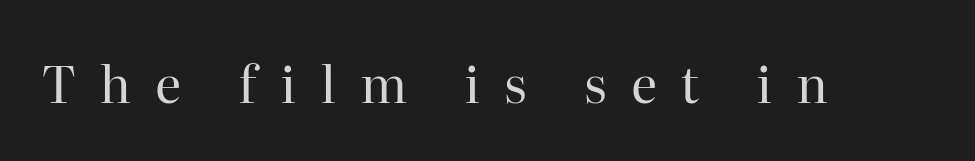
{"serif": "yes", "italic": "no", "bold": "no", "weight": "regular", "width": "normal", "stroke_contrast": "high", "x_height": "medium", "monospaced": "no", "underline": "no", "letter_spacing": "wide", "letter_spacing_em": 0.46, "glyph_px": 51}
